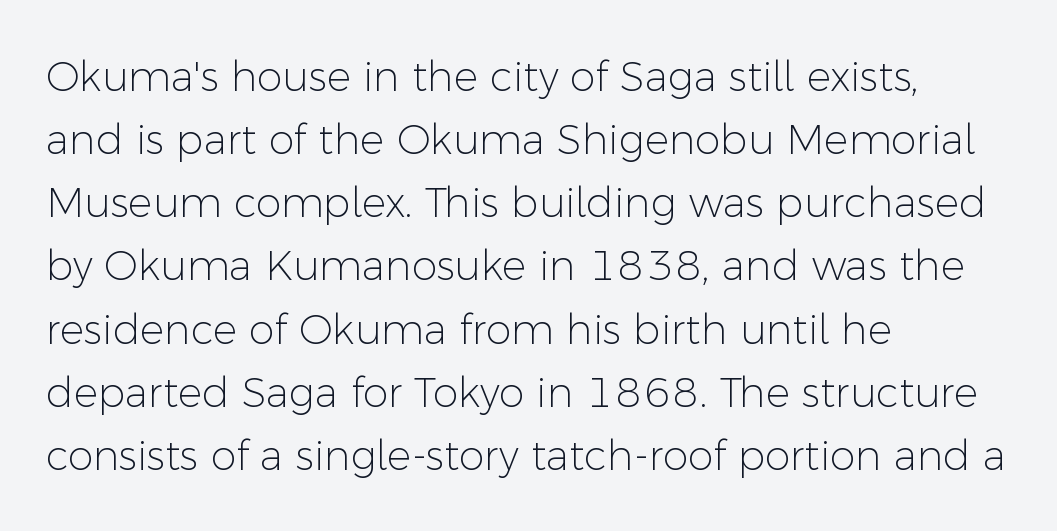
The image shows 41 px light sans-serif type, upright; set left-aligned, normal line spacing (1.54x), normal letter spacing, not underlined; low stroke contrast and a medium x-height.
